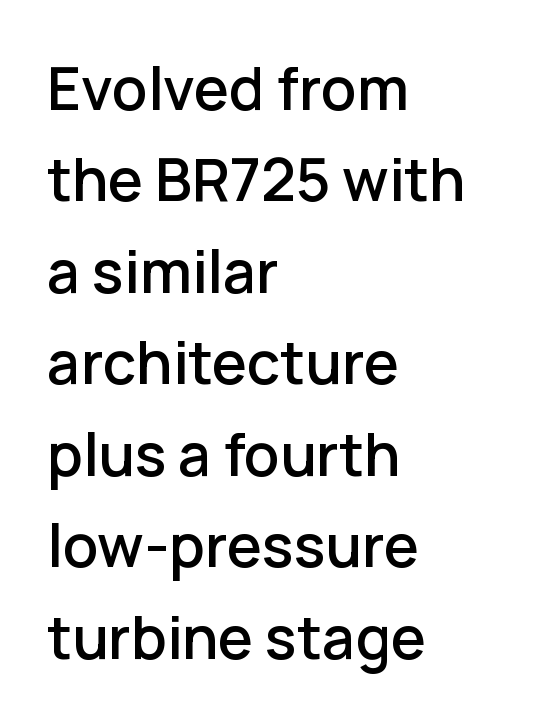
Q: Is the text italic (slanted)? A: No, it is upright.
Q: Is the typeface a serif or a sans-serif typeface? A: Sans-serif.
Q: Is the text underlined? A: No.
Q: How is the paragraph aligned? A: Left-aligned.
Q: Is the spacing between letters normal or unusually wide? A: Normal.
Q: Is the spacing between lines tight, normal or loose? A: Normal.
Q: Width (condensed, normal, or wide)? A: Normal.
Q: Stroke contrast? A: Low.
Q: x-height? A: Medium.
Q: Monospaced? A: No.
